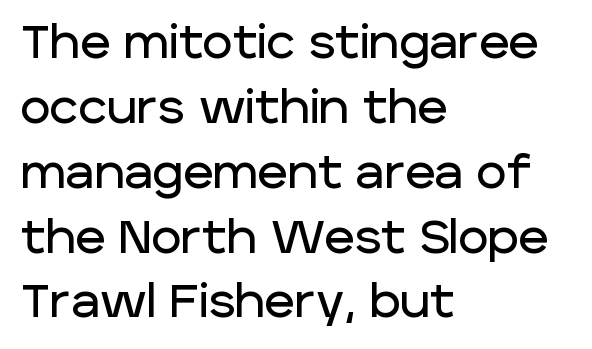
Q: Is the text italic (slanted)? A: No, it is upright.
Q: Is the typeface a serif or a sans-serif typeface? A: Sans-serif.
Q: Is the text underlined? A: No.
Q: How is the paragraph aligned? A: Left-aligned.
Q: Is the spacing between letters normal or unusually wide? A: Normal.
Q: Is the spacing between lines tight, normal or loose? A: Normal.
Q: Width (condensed, normal, or wide)? A: Normal.
Q: Stroke contrast? A: Low.
Q: x-height? A: Large.
Q: Monospaced? A: No.
